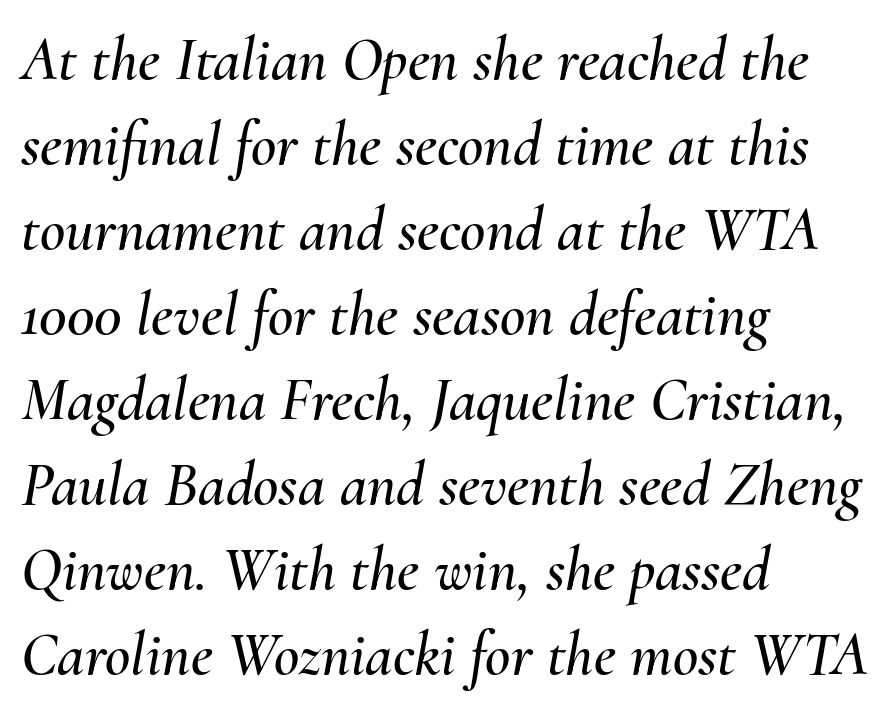
{"italic": "yes", "lean": "right", "slant_degrees": 10, "width": "normal", "stroke_contrast": "medium", "x_height": "small", "monospaced": "no", "underline": "no", "align": "left", "line_spacing": "normal", "line_spacing_ratio": 1.37, "letter_spacing": "normal", "letter_spacing_em": 0.0, "glyph_px": 62}
